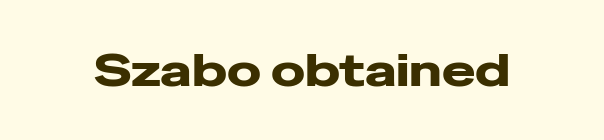
Note the varied advance widths — an 'i' is clearly narrower than an 'm'. Glance below the letters and you will spot only blank space. Posture: upright roman. Heavy, bold letterforms. Words appear dense and cohesive because spacing is normal. Check where the strokes stop: nothing finishes them off — pure sans.
